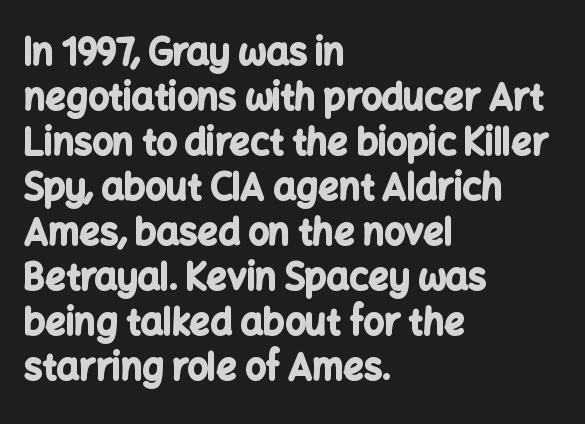
This sample keeps an unexceptional amount of space between lines. The passage is arranged the way most books set body copy — flush left. Compared with typical body copy, the letter spacing here is the same. Descenders hang freely into open space. Strong, thick strokes mark this as bold type.
